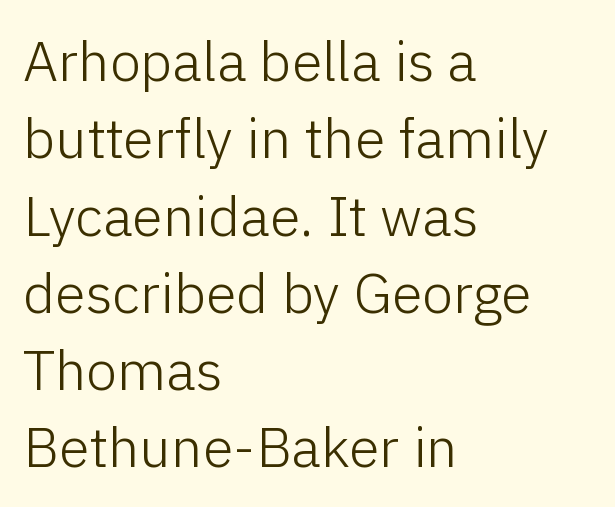
Q: Is the text bold? A: No.
Q: Is the text italic (slanted)? A: No, it is upright.
Q: Is the typeface a serif or a sans-serif typeface? A: Sans-serif.
Q: Is the text underlined? A: No.
Q: How is the paragraph aligned? A: Left-aligned.
Q: Is the spacing between letters normal or unusually wide? A: Normal.
Q: Is the spacing between lines tight, normal or loose? A: Normal.
Q: Width (condensed, normal, or wide)? A: Normal.
Q: Stroke contrast? A: Low.
Q: x-height? A: Medium.
Q: Monospaced? A: No.
